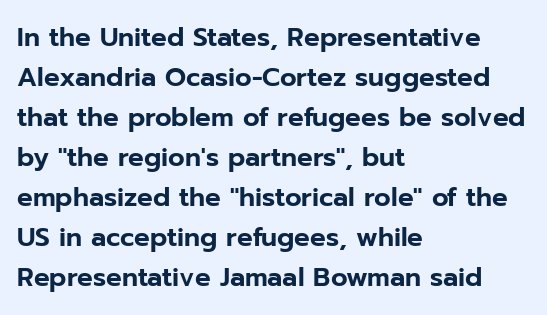
Descender tails drop into unmarked territory. Each word holds together tightly as a unit, with standard inter-letter gaps. Style check: upright. A student would call this left alignment; a typographer would say flush left, rag right. If you measured baseline to baseline, you'd find a middling distance.
